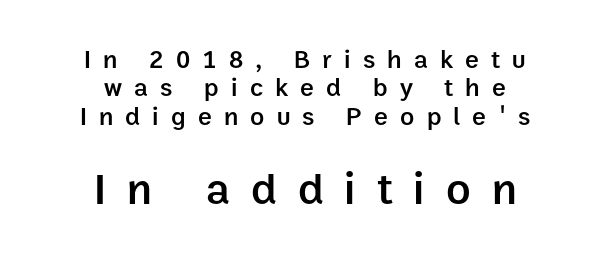
The image shows 45 px semibold sans-serif type, upright; set centered, tight line spacing (1.09x), unusually wide letter spacing (+0.47 em), not underlined; the second (bottom) block is 1.73x larger; low stroke contrast and a medium x-height.
